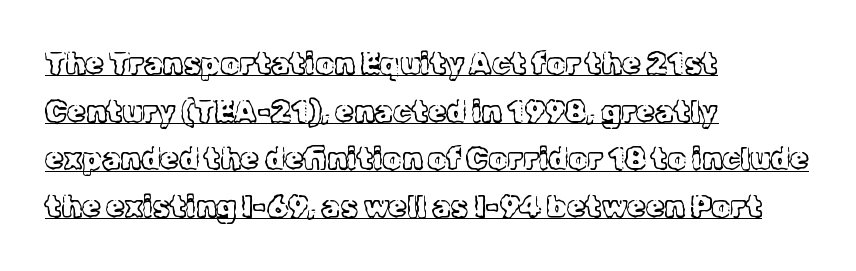
Q: Is the text bold? A: No.
Q: Is the text italic (slanted)? A: No, it is upright.
Q: Is the typeface a serif or a sans-serif typeface? A: Serif.
Q: Is the text underlined? A: Yes.
Q: How is the paragraph aligned? A: Left-aligned.
Q: Is the spacing between letters normal or unusually wide? A: Normal.
Q: Is the spacing between lines tight, normal or loose? A: Normal.
Q: Width (condensed, normal, or wide)? A: Normal.
Q: x-height? A: Medium.
Q: Monospaced? A: No.
